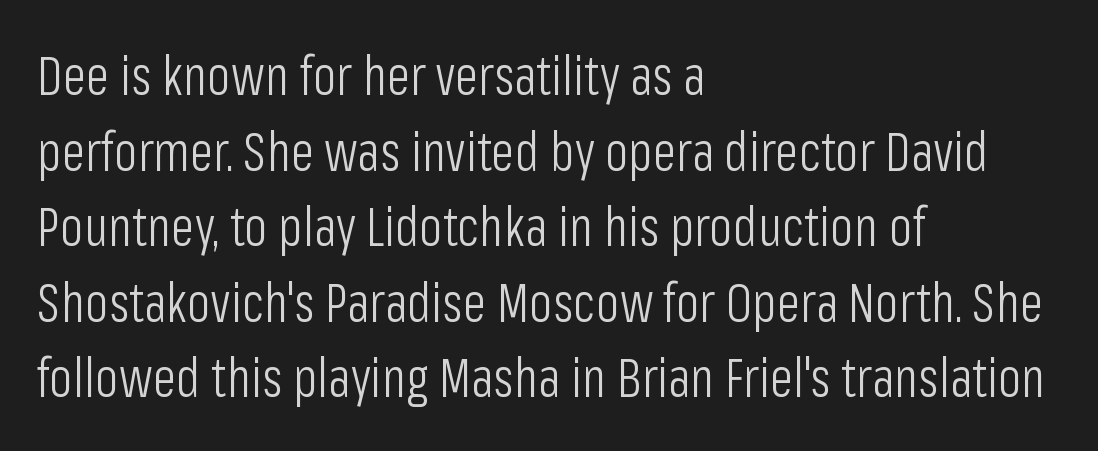
The line texture is even and compact thanks to regular tracking. Does the type have serifs? No, each stem ends abruptly. The strokes carry an ordinary text weight at most. Designer's note — italics off, roman on. Interline gaps are of average width in this sample. Short and long lines alike share a common starting point at left.
